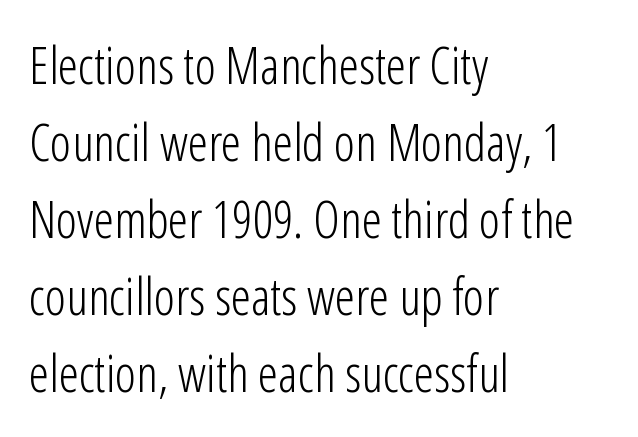
The image shows 51 px light, condensed sans-serif type, upright; set left-aligned, normal line spacing (1.51x), normal letter spacing, not underlined; low stroke contrast and a medium x-height.
